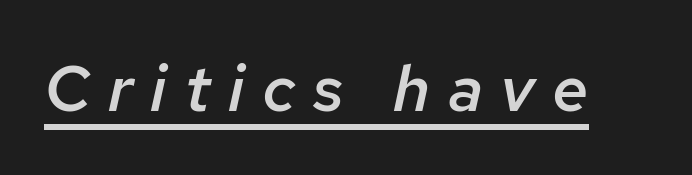
The image shows 65 px semibold type, italic (leaning right); set unusually wide letter spacing (+0.27 em), underlined; low stroke contrast and a medium x-height.
